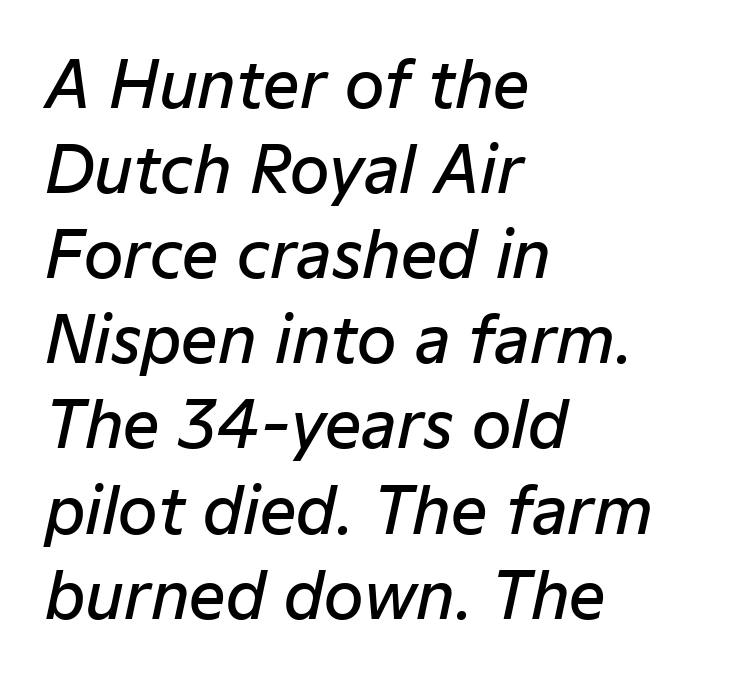
{"italic": "yes", "lean": "right", "slant_degrees": 12, "bold": "semi", "weight": "semibold", "width": "normal", "stroke_contrast": "low", "x_height": "medium", "monospaced": "no", "underline": "no", "align": "left", "line_spacing": "normal", "line_spacing_ratio": 1.33, "letter_spacing": "normal", "letter_spacing_em": 0.0, "glyph_px": 64}
